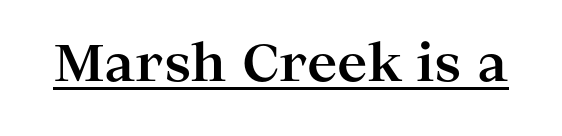
Q: Is the text bold? A: Yes.
Q: Is the text italic (slanted)? A: No, it is upright.
Q: Is the typeface a serif or a sans-serif typeface? A: Serif.
Q: Is the text underlined? A: Yes.
Q: Is the spacing between letters normal or unusually wide? A: Normal.
Q: Width (condensed, normal, or wide)? A: Wide.
Q: Stroke contrast? A: High.
Q: x-height? A: Medium.
Q: Monospaced? A: No.
